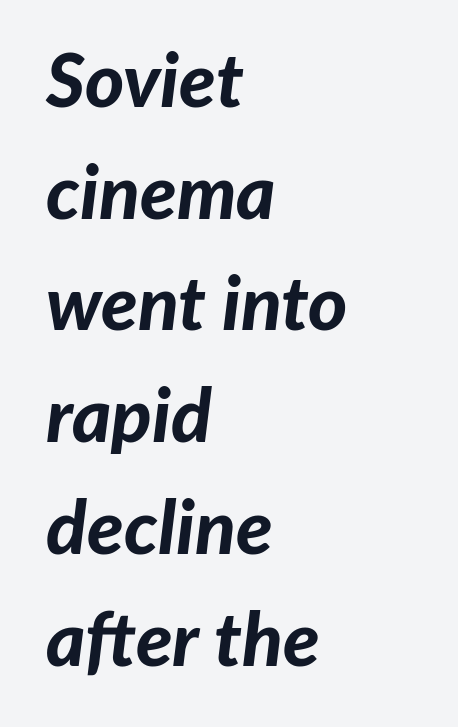
Q: Is the text bold? A: Yes.
Q: Is the text italic (slanted)? A: Yes, it leans right by about 7 degrees.
Q: Is the text underlined? A: No.
Q: How is the paragraph aligned? A: Left-aligned.
Q: Is the spacing between letters normal or unusually wide? A: Normal.
Q: Is the spacing between lines tight, normal or loose? A: Normal.
Q: Width (condensed, normal, or wide)? A: Normal.
Q: Stroke contrast? A: Low.
Q: x-height? A: Medium.
Q: Monospaced? A: No.
